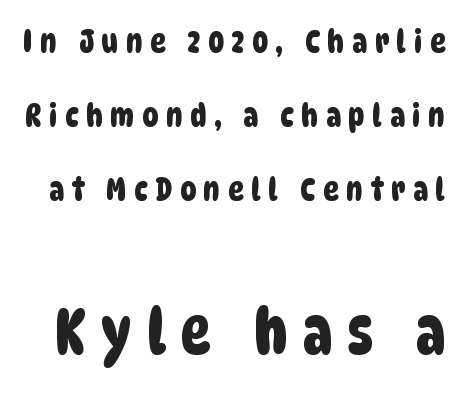
The image shows 63 px condensed sans-serif type; set loose line spacing (2.31x), unusually wide letter spacing (+0.24 em), not underlined; the second (bottom) block is 1.97x larger; low stroke contrast and a large x-height.
